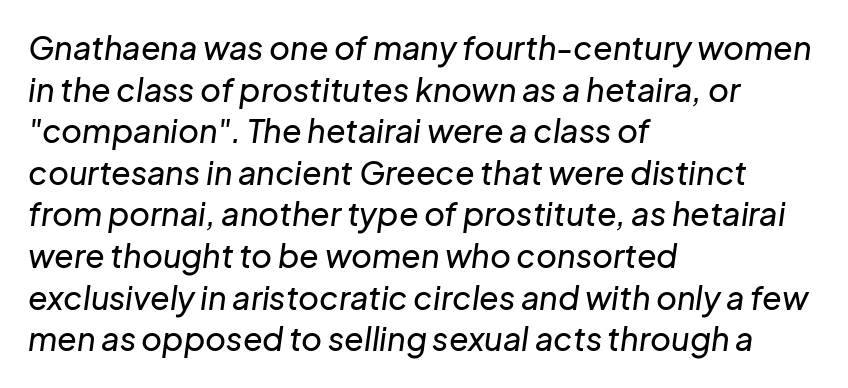
{"italic": "yes", "lean": "right", "slant_degrees": 8, "width": "normal", "stroke_contrast": "low", "x_height": "medium", "monospaced": "no", "underline": "no", "align": "left", "line_spacing": "normal", "line_spacing_ratio": 1.3, "letter_spacing": "normal", "letter_spacing_em": 0.0, "glyph_px": 32}
